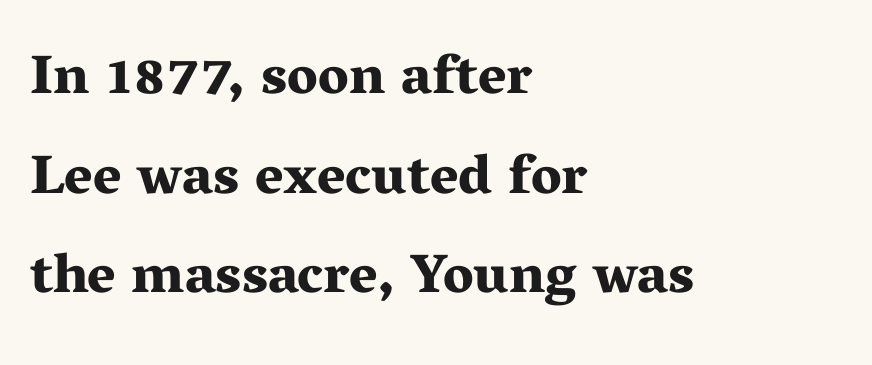
The image shows 55 px bold, wide serif type, upright; set left-aligned, line spacing 1.81x, normal letter spacing, not underlined; medium stroke contrast and a medium x-height.
